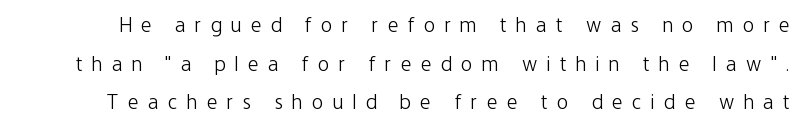
Q: Is the text bold? A: No.
Q: Is the text italic (slanted)? A: No, it is upright.
Q: Is the text underlined? A: No.
Q: Is the spacing between letters normal or unusually wide? A: Unusually wide.
